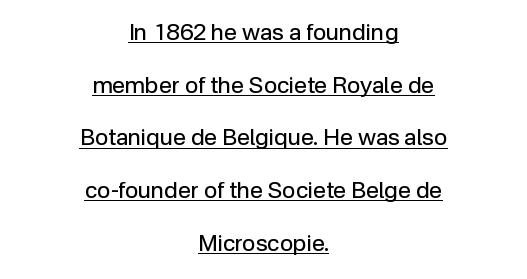
{"italic": "no", "bold": "no", "underline": "yes", "align": "center", "line_spacing": "loose", "line_spacing_ratio": 2.29, "letter_spacing": "normal", "letter_spacing_em": 0.0, "glyph_px": 23}
